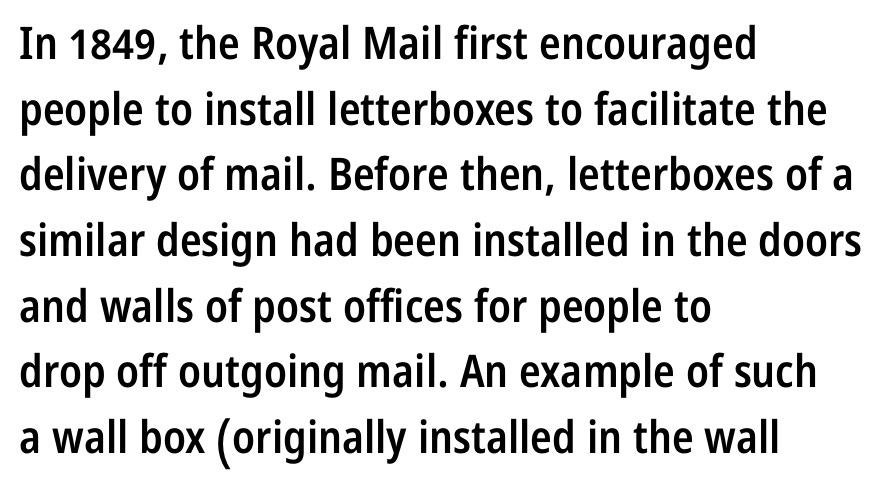
Q: Is the text bold? A: Semi-bold.
Q: Is the text italic (slanted)? A: No, it is upright.
Q: Is the typeface a serif or a sans-serif typeface? A: Sans-serif.
Q: Is the text underlined? A: No.
Q: How is the paragraph aligned? A: Left-aligned.
Q: Is the spacing between letters normal or unusually wide? A: Normal.
Q: Is the spacing between lines tight, normal or loose? A: Normal.
Q: Width (condensed, normal, or wide)? A: Condensed.
Q: Stroke contrast? A: Low.
Q: x-height? A: Medium.
Q: Monospaced? A: No.
